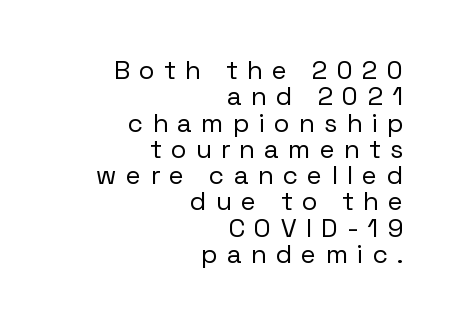
The letterforms sit at book weight or below. Tightly led — the rows are bunched. Letter spacing: wide. Any mark beneath the type? The region is blank. Reading down the block, your eye finds every line finishing at a fixed right position. You can tell it's not italic because the verticals are truly vertical.
